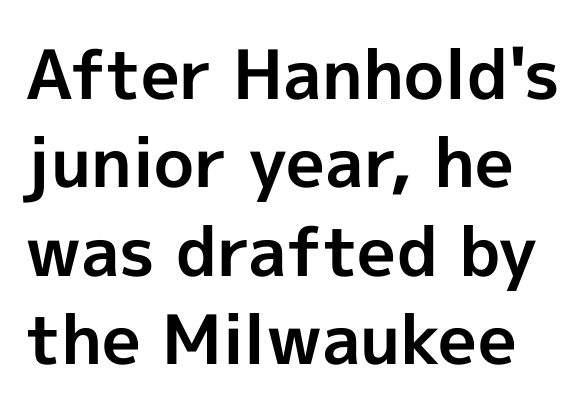
{"serif": "no", "italic": "no", "bold": "yes", "weight": "bold", "width": "normal", "x_height": "medium", "monospaced": "no", "underline": "no", "line_spacing": "normal", "line_spacing_ratio": 1.3, "letter_spacing": "normal", "letter_spacing_em": 0.0, "glyph_px": 68}
